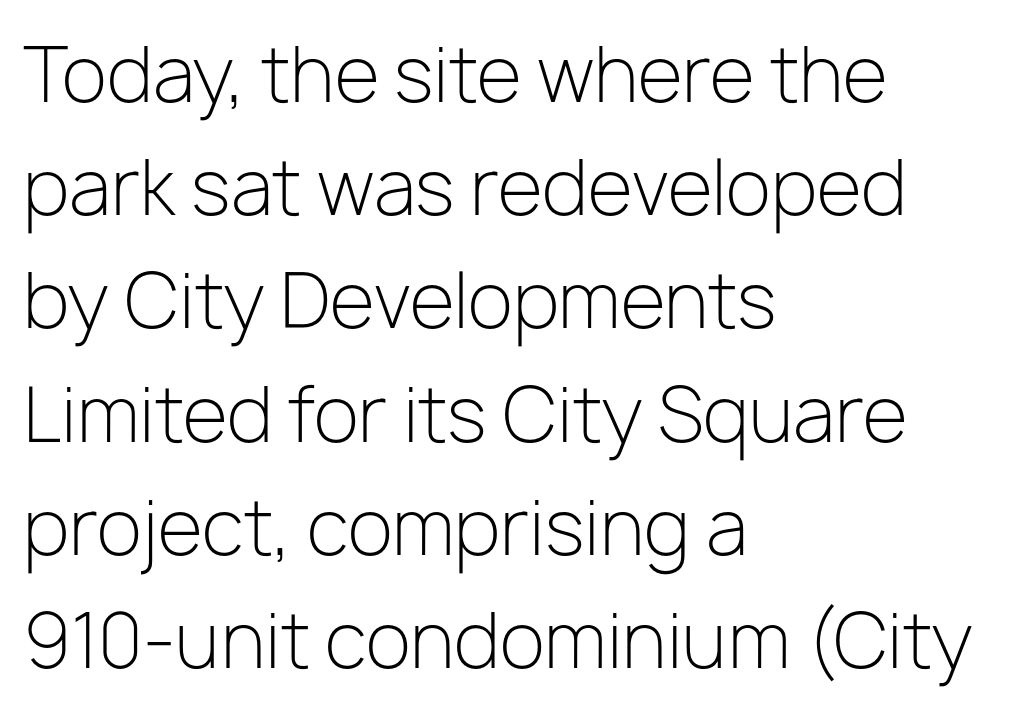
{"serif": "no", "italic": "no", "bold": "no", "weight": "light", "width": "normal", "stroke_contrast": "low", "x_height": "medium", "monospaced": "no", "underline": "no", "align": "left", "line_spacing": "normal", "line_spacing_ratio": 1.53, "letter_spacing": "normal", "letter_spacing_em": 0.0, "glyph_px": 74}
